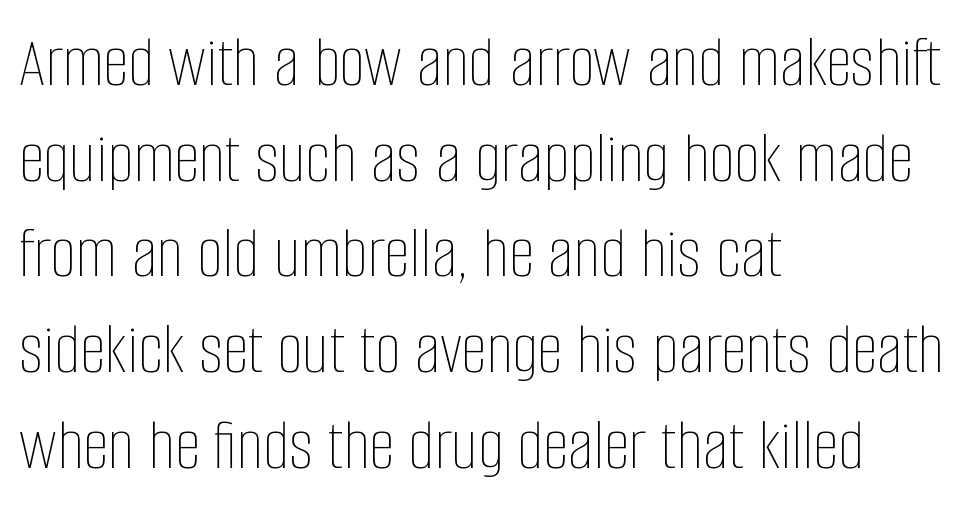
Spacing verdict: proportional, widths tailored to each character. Glance below the letters and you will spot only blank space. Leftover space on each line is placed entirely after the last word. Words appear dense and cohesive because spacing is normal. The lettering holds an erect, upright posture throughout. One glance says typical: line gaps are just what's usual.
